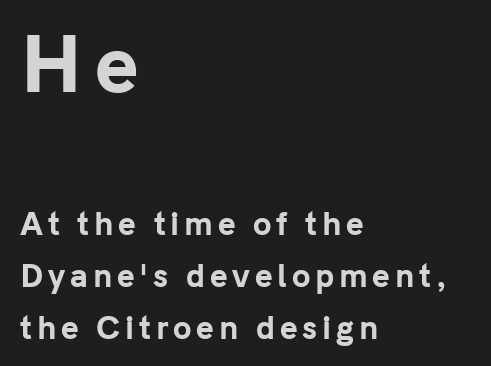
Q: Is the text bold? A: Yes.
Q: Is the text italic (slanted)? A: No, it is upright.
Q: Is the typeface a serif or a sans-serif typeface? A: Sans-serif.
Q: Is the text underlined? A: No.
Q: How is the paragraph aligned? A: Left-aligned.
Q: Which block of text is set in a larger size, the first (top) or the second (bottom)? A: The first (top) one.
Q: Width (condensed, normal, or wide)? A: Normal.
Q: Stroke contrast? A: Low.
Q: x-height? A: Medium.
Q: Monospaced? A: No.
